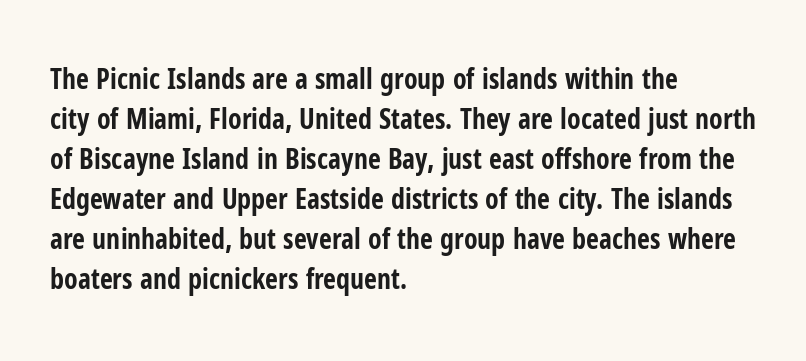
{"serif": "no", "italic": "no", "bold": "yes", "weight": "bold", "width": "condensed", "stroke_contrast": "low", "x_height": "medium", "monospaced": "no", "underline": "no", "align": "left", "line_spacing": "normal", "line_spacing_ratio": 1.43, "letter_spacing": "normal", "letter_spacing_em": 0.0, "glyph_px": 28}
